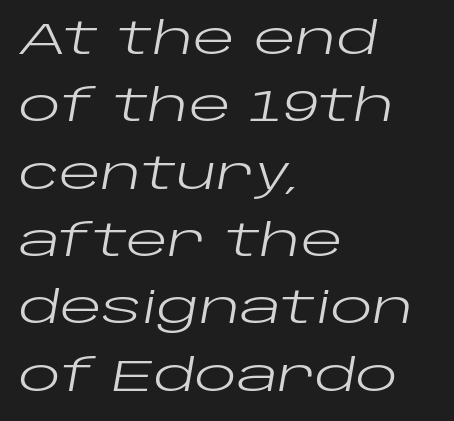
Q: Is the text bold? A: No.
Q: Is the text italic (slanted)? A: Yes, it leans right by about 10 degrees.
Q: Is the text underlined? A: No.
Q: How is the paragraph aligned? A: Left-aligned.
Q: Is the spacing between letters normal or unusually wide? A: Normal.
Q: Is the spacing between lines tight, normal or loose? A: Normal.
Q: Width (condensed, normal, or wide)? A: Wide.
Q: Stroke contrast? A: Low.
Q: x-height? A: Large.
Q: Monospaced? A: No.
